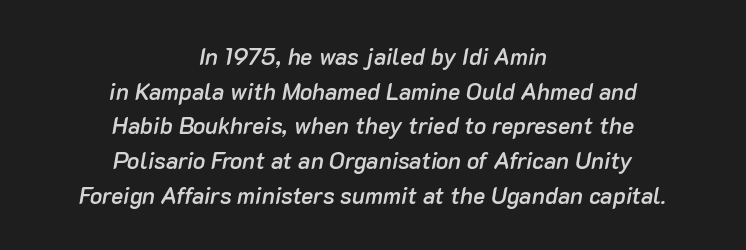
Q: Is the text bold? A: Semi-bold.
Q: Is the text italic (slanted)? A: Yes, it leans right by about 10 degrees.
Q: Is the text underlined? A: No.
Q: How is the paragraph aligned? A: Centered.
Q: Is the spacing between letters normal or unusually wide? A: Normal.
Q: Is the spacing between lines tight, normal or loose? A: Normal.
